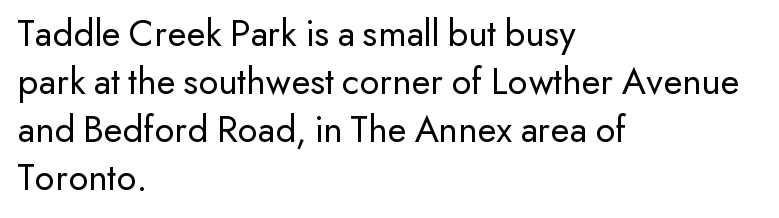
The image shows 39 px regular-weight sans-serif type, upright; set left-aligned, line spacing 1.23x, normal letter spacing, not underlined; low stroke contrast and a small x-height.
